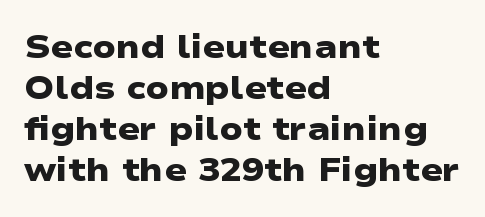
The image shows 33 px heavy, wide sans-serif type; set left-aligned, line spacing 1.24x, normal letter spacing, not underlined; low stroke contrast and a medium x-height.
